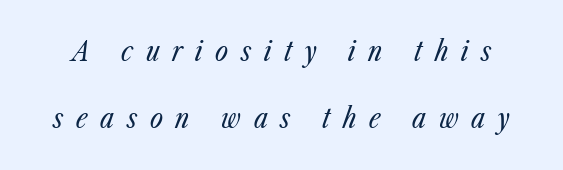
A typesetter would mark this as italic. Notice the wide empty band between every row — that's loose leading. Honestly, the letter spacing is so wide it's the main thing you notice. Lines of text with bare space underneath. Character widths vary here, with narrow letters taking less room than wide ones. The characters are drawn with everyday or finer stroke widths.
